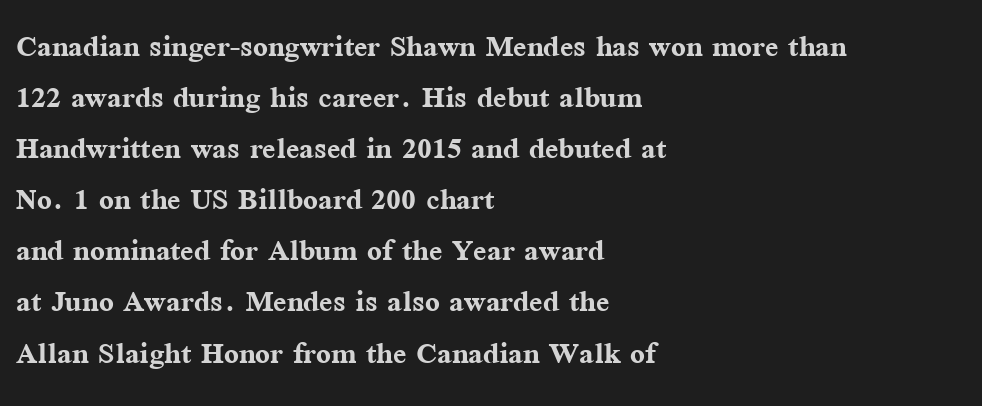
The image shows 39 px semibold serif type, upright; set left-aligned, normal line spacing (1.31x), normal letter spacing, not underlined; medium stroke contrast and a medium x-height.
